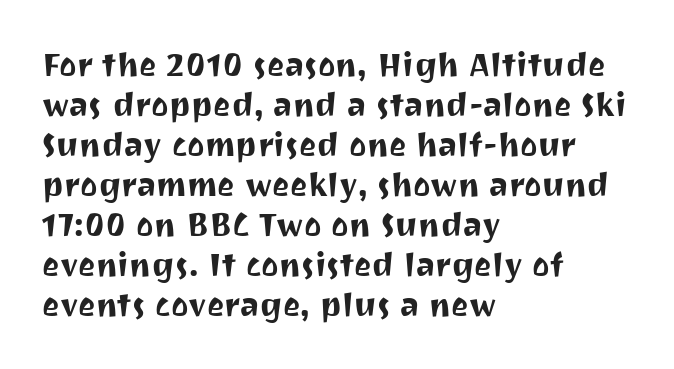
The image shows 33 px sans-serif type, upright; set left-aligned, line spacing 1.21x, normal letter spacing, not underlined; medium stroke contrast and a medium x-height.
